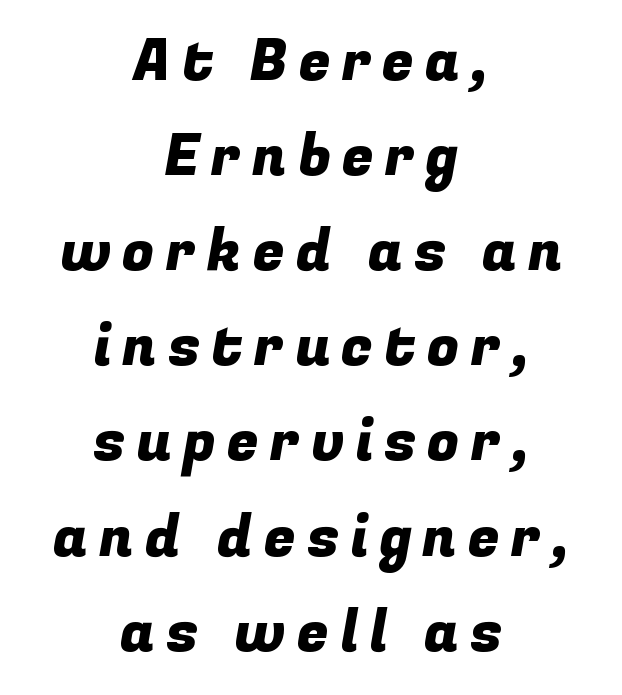
The zone under the glyphs is completely vacant. Is the block centered? Yes — each line is placed symmetrically about the middle. The characters display no serif detailing; their extremities are plain. A normal amount of white space separates one row of letters from the next. The face used here is proportionally spaced, like ordinary book or web type.
